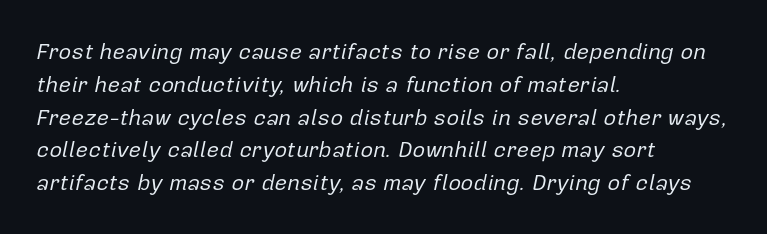
The image shows 22 px text type, italic (leaning right); set left-aligned, normal line spacing (1.49x), normal letter spacing, not underlined.
